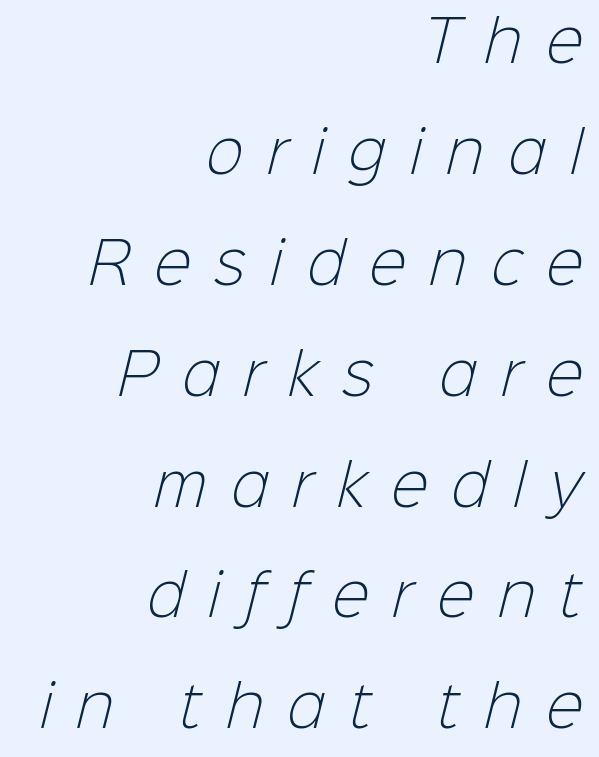
{"serif": "no", "bold": "no", "weight": "light", "width": "normal", "stroke_contrast": "low", "x_height": "medium", "monospaced": "no", "underline": "no", "align": "right", "line_spacing": "loose", "line_spacing_ratio": 1.98, "letter_spacing": "wide", "letter_spacing_em": 0.43, "glyph_px": 56}
